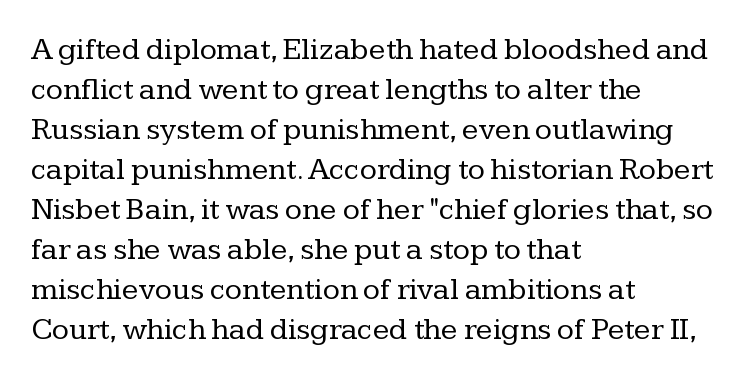
Q: Is the text bold? A: No.
Q: Is the text italic (slanted)? A: No, it is upright.
Q: Is the typeface a serif or a sans-serif typeface? A: Serif.
Q: Is the text underlined? A: No.
Q: How is the paragraph aligned? A: Left-aligned.
Q: Is the spacing between letters normal or unusually wide? A: Normal.
Q: Is the spacing between lines tight, normal or loose? A: Normal.
Q: Width (condensed, normal, or wide)? A: Normal.
Q: Stroke contrast? A: Low.
Q: x-height? A: Medium.
Q: Monospaced? A: No.
